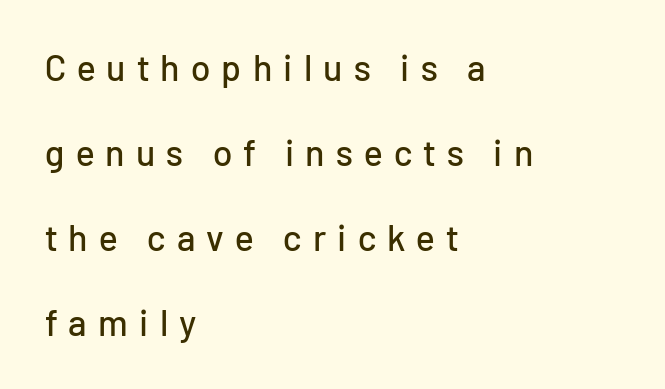
The image shows 36 px sans-serif type, upright; set left-aligned, loose line spacing (2.36x), unusually wide letter spacing (+0.31 em), not underlined; low stroke contrast and a medium x-height.
